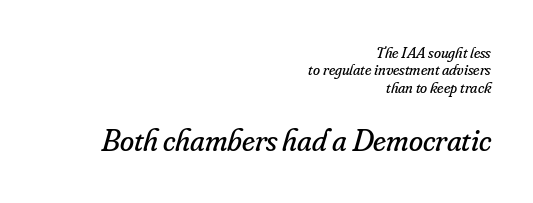
The image shows 32 px regular-weight serif type, italic (leaning right); set right-aligned, tight line spacing (1.08x), normal letter spacing, not underlined; the second (bottom) block is 2.0x larger; low stroke contrast and a small x-height.
